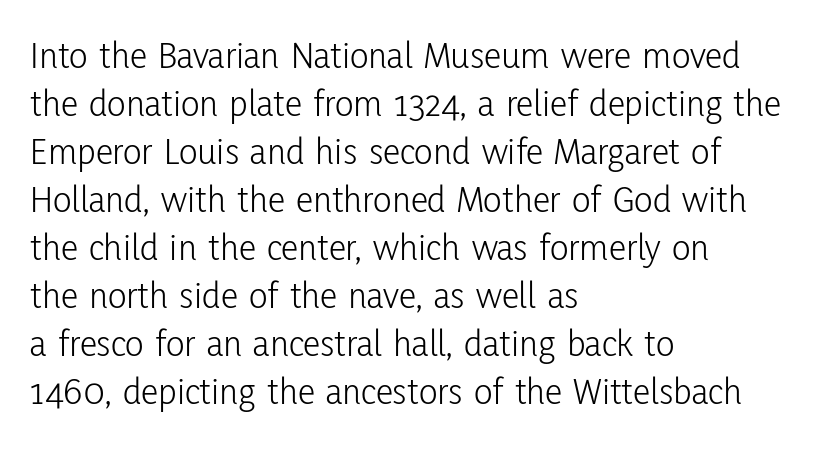
Bare-footed words on every line. A roman cut, with each character standing at attention. Examine the stroke ends and you'll find no serifs. One-word summary of the alignment: left. Do the characters align in a grid? No, the font is proportional. Compared with a typical body face, this is equally light or lighter still.
